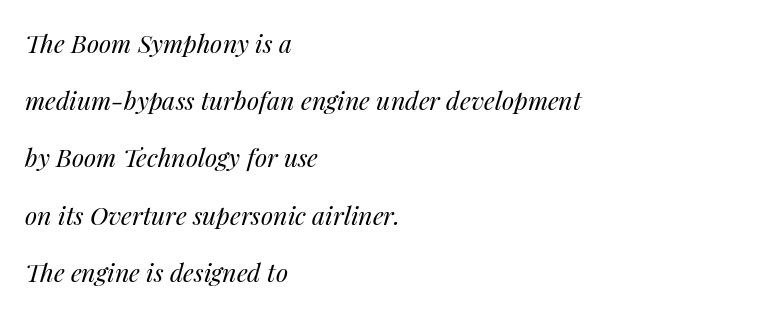
Q: Is the text bold? A: No.
Q: Is the text italic (slanted)? A: Yes, it leans right by about 14 degrees.
Q: Is the text underlined? A: No.
Q: How is the paragraph aligned? A: Left-aligned.
Q: Is the spacing between letters normal or unusually wide? A: Normal.
Q: Is the spacing between lines tight, normal or loose? A: Loose.
